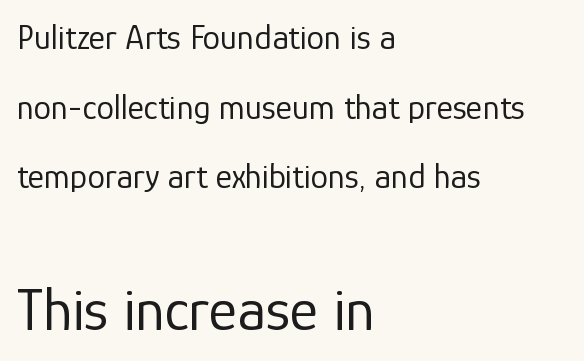
{"serif": "no", "italic": "no", "bold": "no", "weight": "regular", "width": "normal", "stroke_contrast": "low", "x_height": "medium", "monospaced": "no", "underline": "no", "align": "left", "line_spacing": "loose", "line_spacing_ratio": 1.99, "letter_spacing": "normal", "letter_spacing_em": 0.0, "larger_block": "second", "size_ratio": 1.74, "glyph_px": 61}
